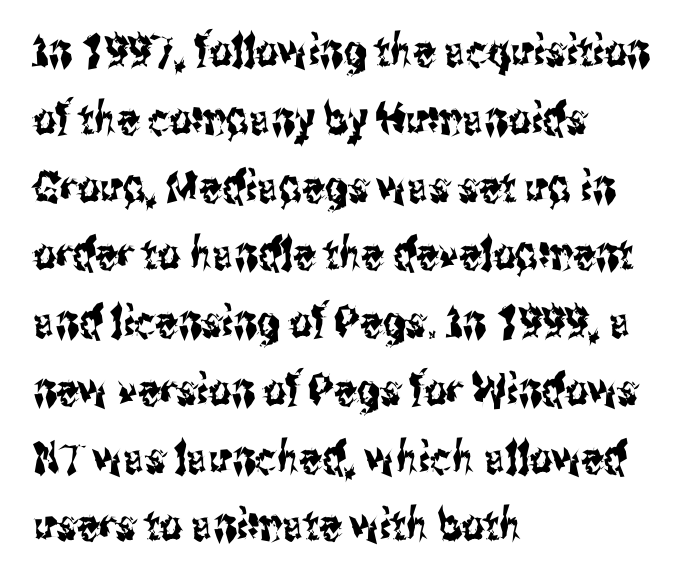
Q: Is the text italic (slanted)? A: No, it is upright.
Q: Is the typeface a serif or a sans-serif typeface? A: Sans-serif.
Q: Is the text underlined? A: No.
Q: How is the paragraph aligned? A: Left-aligned.
Q: Is the spacing between letters normal or unusually wide? A: Normal.
Q: Is the spacing between lines tight, normal or loose? A: Normal.
Q: Width (condensed, normal, or wide)? A: Condensed.
Q: Stroke contrast? A: Medium.
Q: x-height? A: Medium.
Q: Monospaced? A: No.
